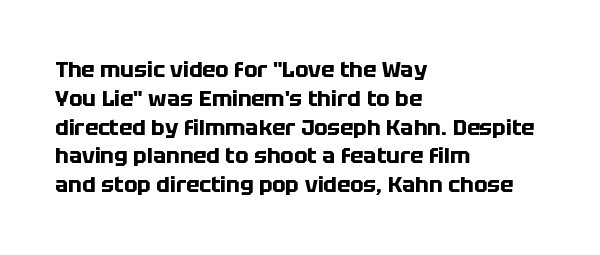
The image shows 22 px bold type, upright; set left-aligned, normal line spacing (1.31x), normal letter spacing, not underlined.
